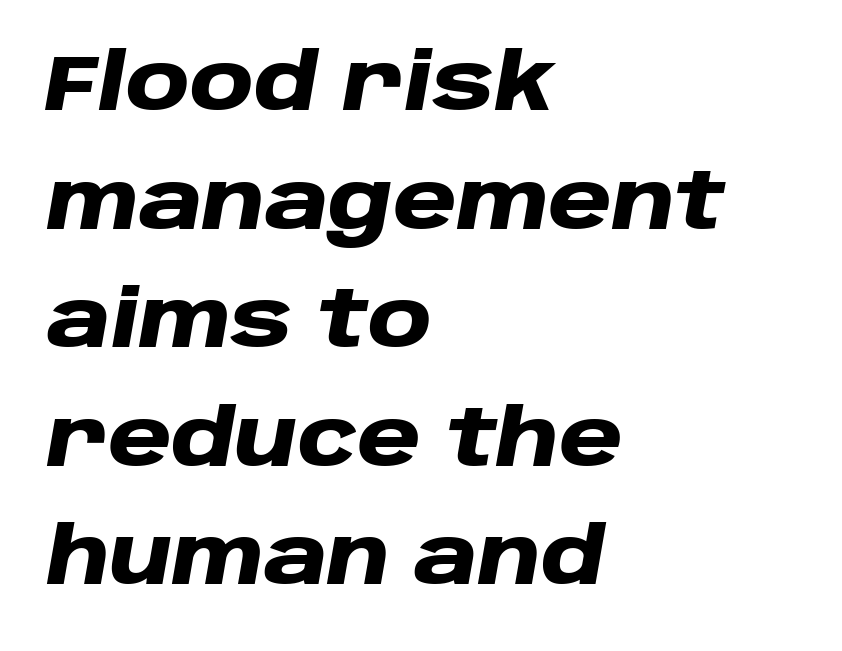
{"italic": "yes", "lean": "right", "slant_degrees": 10, "bold": "yes", "weight": "heavy", "width": "wide", "stroke_contrast": "low", "x_height": "large", "monospaced": "no", "underline": "no", "align": "left", "line_spacing": "normal", "line_spacing_ratio": 1.52, "letter_spacing": "normal", "letter_spacing_em": 0.0, "glyph_px": 78}
